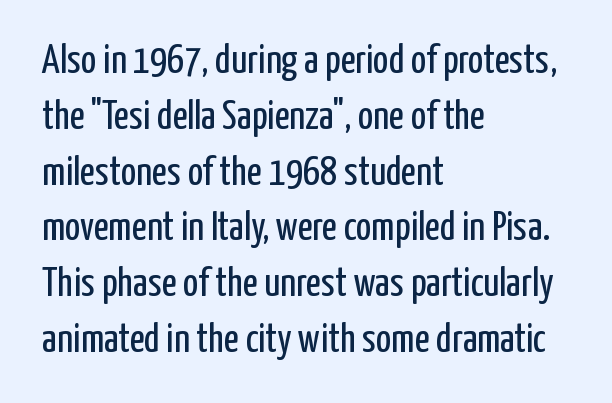
Which margin do the lines hug? The left one — the right edge is uneven. Classification — sans serif. Nothing unusual about the tracking: characters are spaced as the font intends. The rendering uses a moderate line-height, typical for paragraphs. You could not count columns in this text — the font is proportionally spaced. Anything drawn beneath the words? Only blank space.
